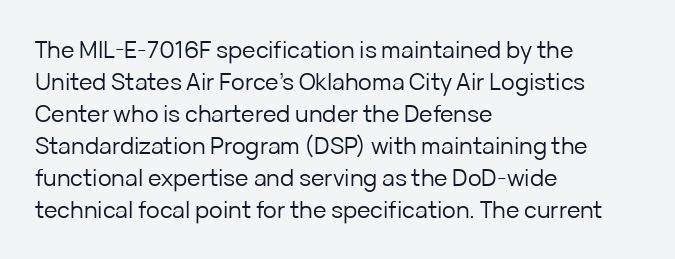
Q: Is the text bold? A: No.
Q: Is the text italic (slanted)? A: No, it is upright.
Q: Is the text underlined? A: No.
Q: How is the paragraph aligned? A: Left-aligned.
Q: Is the spacing between letters normal or unusually wide? A: Normal.
Q: Is the spacing between lines tight, normal or loose? A: Normal.
